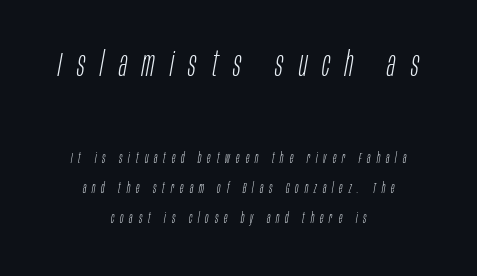
One-word summary of the alignment: center. The first block has been scaled up relative to the second. Baseline-to-baseline distance is far greater than the letter height. Character widths vary here, with narrow letters taking less room than wide ones. Is the letter spacing exaggerated? Yes — the characters are pushed far apart.
